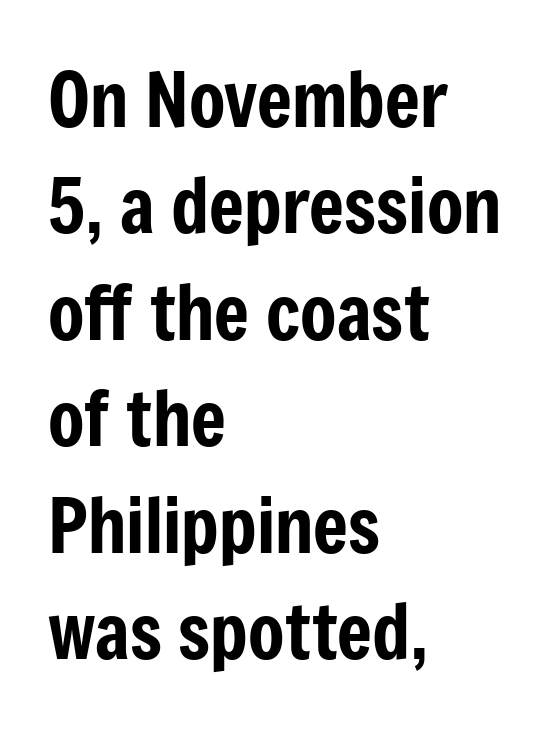
You can tell from the bare stems that sans-serif type was used. Line spacing here is normal. Do the characters align in a grid? No, the font is proportional. A typesetter would mark this as roman, not italic. These lines are set flush left with a ragged right edge. Inter-character spacing is left at the font's built-in metrics.
